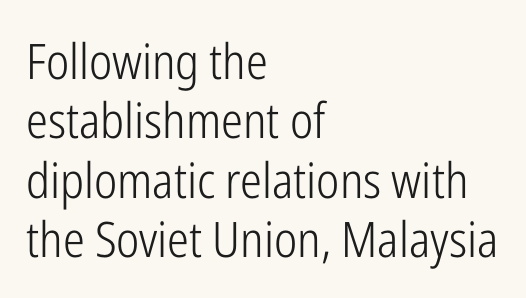
Teacher's note: observe the even left margin — that is flush-left alignment. Each letter's strokes conclude bluntly, with no projecting serifs. Look at the tracking — it's just the regular setting, nothing added. A typesetter would call this proportional, since set widths differ per character. Tall strokes in this sample are plumb rather than angled. Weight: in the light-to-regular range.
